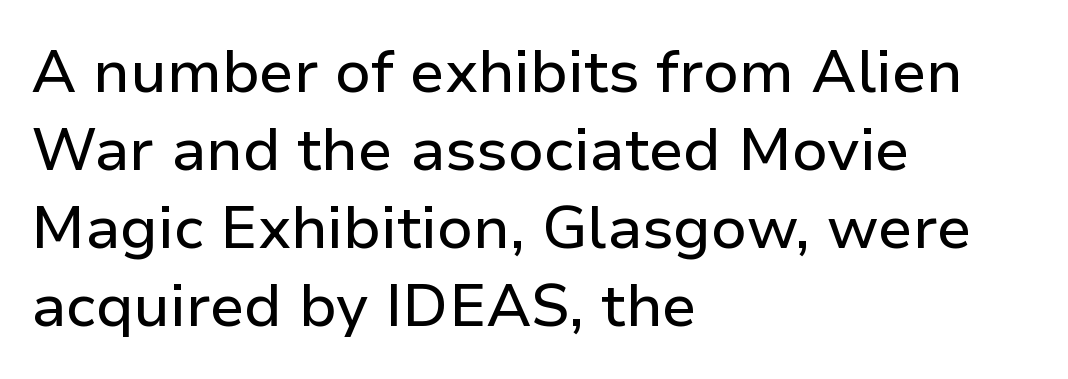
{"serif": "no", "italic": "no", "width": "normal", "stroke_contrast": "low", "x_height": "medium", "monospaced": "no", "underline": "no", "align": "left", "line_spacing": "normal", "line_spacing_ratio": 1.3, "letter_spacing": "normal", "letter_spacing_em": 0.0, "glyph_px": 60}
